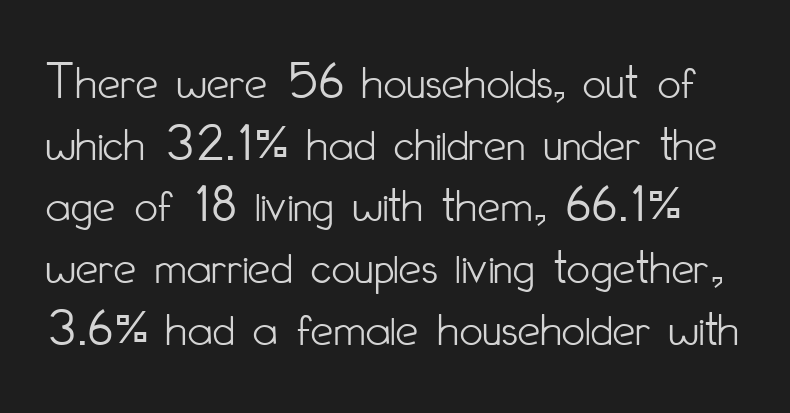
{"serif": "no", "italic": "no", "bold": "no", "weight": "light", "width": "condensed", "stroke_contrast": "low", "x_height": "small", "monospaced": "no", "underline": "no", "line_spacing_ratio": 1.21, "letter_spacing": "normal", "letter_spacing_em": 0.0, "glyph_px": 51}
